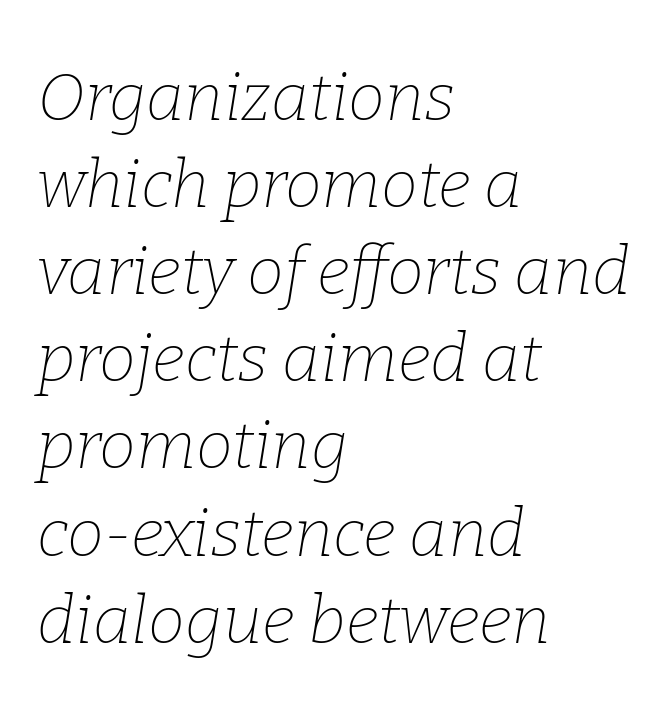
{"serif": "yes", "italic": "yes", "lean": "right", "slant_degrees": 9, "bold": "no", "weight": "thin", "width": "normal", "stroke_contrast": "low", "x_height": "medium", "monospaced": "no", "underline": "no", "align": "left", "line_spacing": "normal", "line_spacing_ratio": 1.32, "letter_spacing": "normal", "letter_spacing_em": 0.0, "glyph_px": 66}
